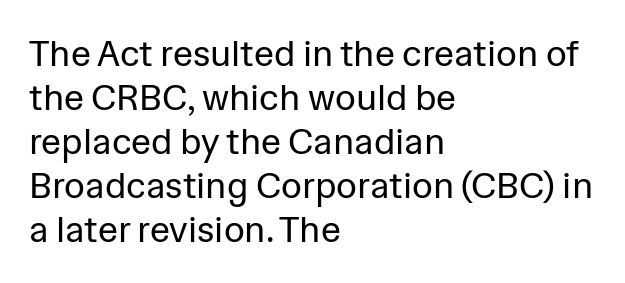
Any mark beneath the type? The region is blank. Characters remain perfectly vertical along every line. Each letter keeps its own natural width here, so spacing adapts to shape. The letterforms sit at book weight or below. Notice how the passage keeps a crisp vertical edge on the left only. The face used here is rendered with its standard letterfit.
